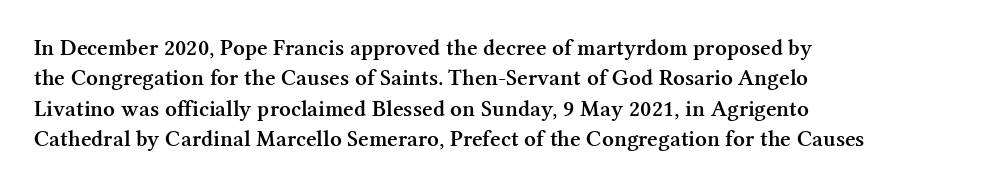
The image shows 23 px text type, upright; set left-aligned, normal line spacing (1.32x), normal letter spacing, not underlined.
